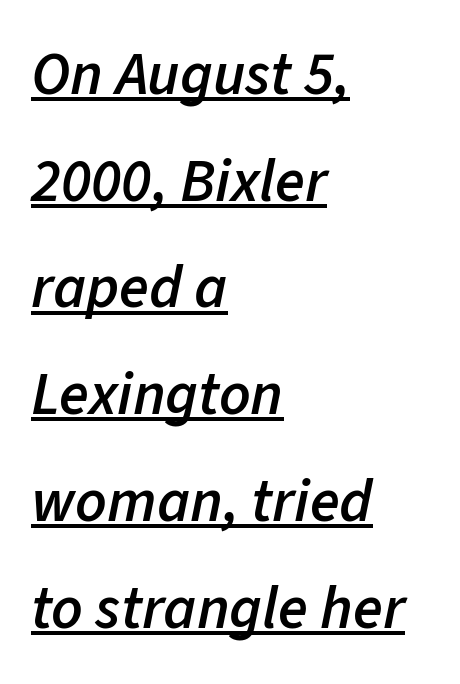
The axis of the letterforms is tilted away from vertical. Notice how the passage keeps a crisp vertical edge on the left only. The passage shown has conventional tracking throughout. Emphasis by weight is partial: semibold.
